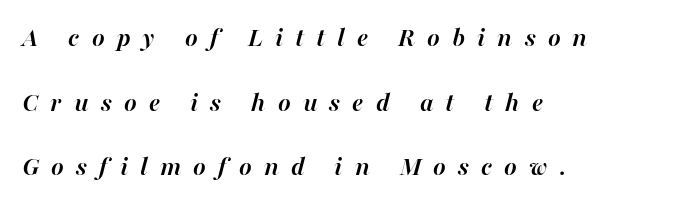
{"italic": "yes", "lean": "right", "slant_degrees": 16, "bold": "yes", "underline": "no", "align": "left", "line_spacing": "loose", "line_spacing_ratio": 2.39, "letter_spacing": "wide", "letter_spacing_em": 0.45, "glyph_px": 27}
